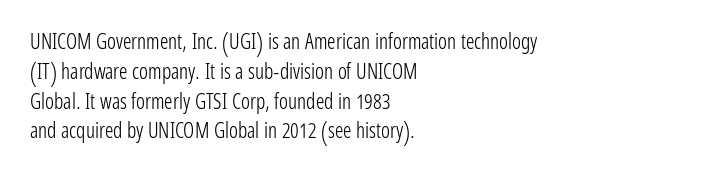
Quick note: interline space is typical. Nothing unusual about the tracking: characters are spaced as the font intends. Unmarked baselines from the first word to the last. No italicization has been applied; the sample stays upright.
